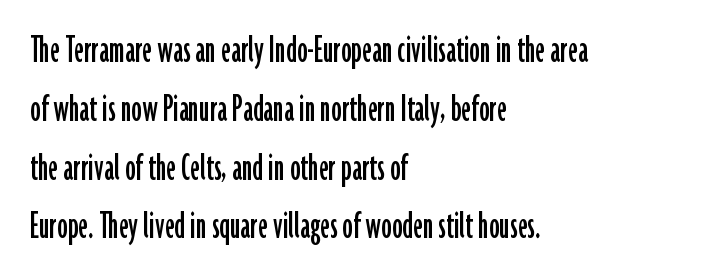
{"serif": "no", "italic": "no", "width": "condensed", "stroke_contrast": "low", "x_height": "medium", "monospaced": "no", "underline": "no", "align": "left", "line_spacing": "normal", "line_spacing_ratio": 1.4, "letter_spacing": "normal", "letter_spacing_em": 0.0, "glyph_px": 42}
